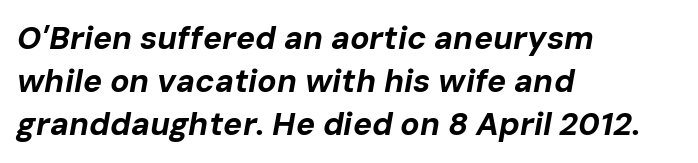
{"italic": "yes", "lean": "right", "slant_degrees": 10, "bold": "yes", "weight": "bold", "width": "normal", "stroke_contrast": "low", "x_height": "medium", "monospaced": "no", "underline": "no", "align": "left", "line_spacing": "normal", "line_spacing_ratio": 1.35, "letter_spacing": "normal", "letter_spacing_em": 0.0, "glyph_px": 32}
